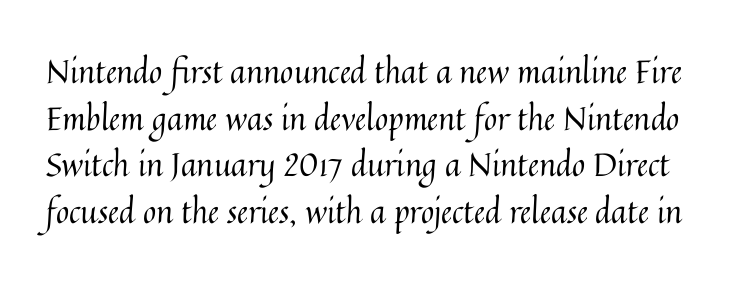
The image shows 32 px regular-weight type; set normal line spacing (1.46x), normal letter spacing, not underlined; medium stroke contrast and a medium x-height.
